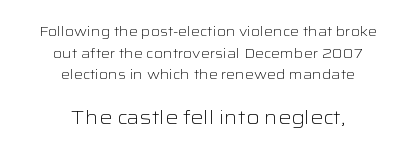
The image shows 20 px text type, upright; set centered, normal line spacing (1.55x), normal letter spacing, not underlined; the second (bottom) block is 1.43x larger.
